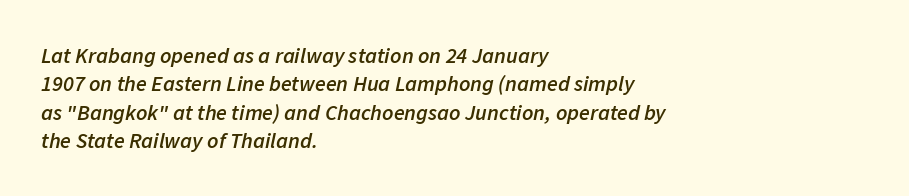
The image shows 22 px text type, italic (leaning right); set left-aligned, normal line spacing (1.29x), normal letter spacing, not underlined.
